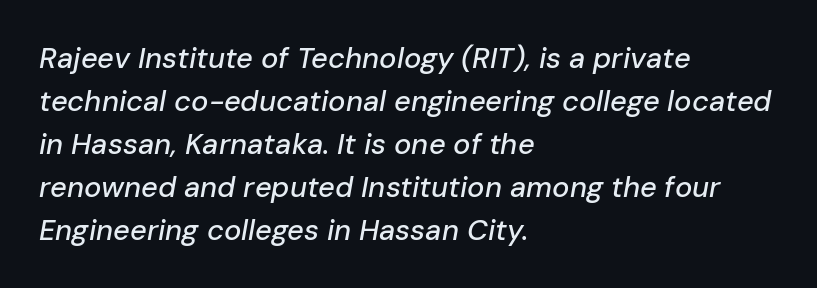
Is the letter spacing exaggerated? No — it looks like the ordinary default. Quick note: italic. The passage shown is typed in a proportional face where columns would drift. The baseline area is clear. Every row of glyphs begins at an identical x-position on the left.
